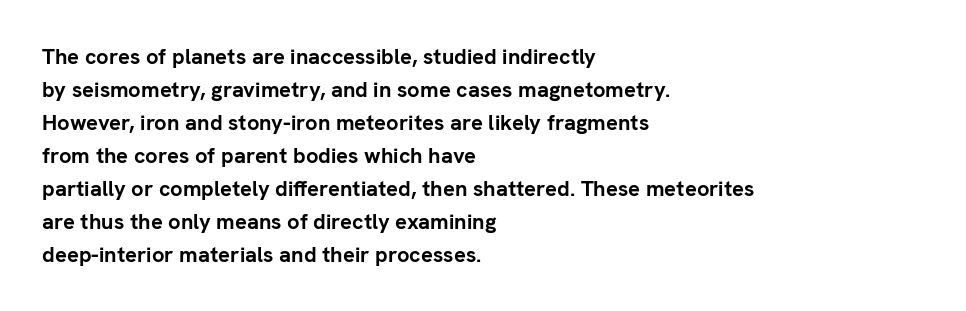
You'd pick this weight for a headline — it's a proper bold. The lettering holds an erect, upright posture throughout. Glance below the letters and you will spot only blank space. Layout note: lines flush left. Characters follow at the spacing the type designer built in. These lines sit exactly where default settings would place them.
